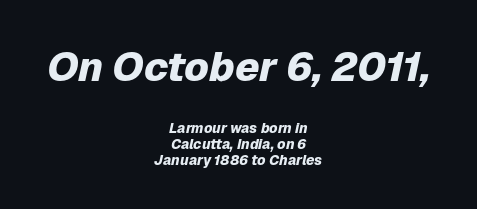
Q: Is the text bold? A: Yes.
Q: Is the text italic (slanted)? A: Yes, it leans right by about 12 degrees.
Q: Is the text underlined? A: No.
Q: How is the paragraph aligned? A: Centered.
Q: Is the spacing between letters normal or unusually wide? A: Normal.
Q: Is the spacing between lines tight, normal or loose? A: Tight.
Q: Which block of text is set in a larger size, the first (top) or the second (bottom)? A: The first (top) one.
Q: Width (condensed, normal, or wide)? A: Normal.
Q: Stroke contrast? A: Low.
Q: x-height? A: Medium.
Q: Monospaced? A: No.
